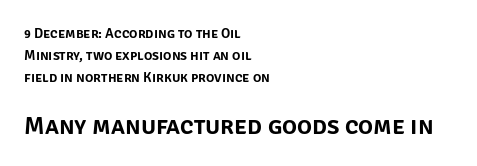
{"italic": "no", "underline": "no", "align": "left", "line_spacing": "normal", "line_spacing_ratio": 1.56, "letter_spacing": "normal", "letter_spacing_em": 0.0, "larger_block": "second", "size_ratio": 1.79, "glyph_px": 25}
